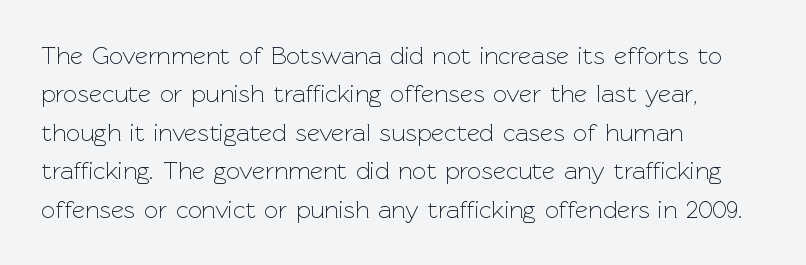
This sample uses an upright cut, with every glyph sitting square on the baseline. The string is rendered with underlining switched off. Tracking value appears to be zero — textbook default spacing. The lines in this sample share a left origin and differ only in where they stop. Vertical spacing — default.
